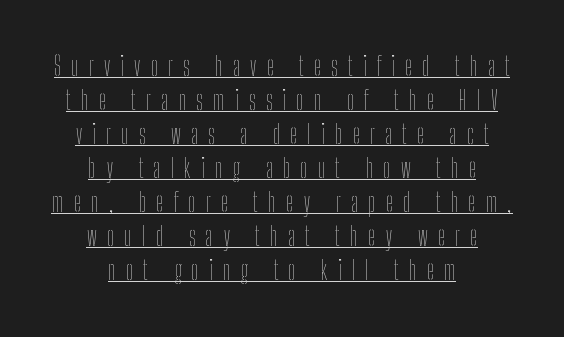
Q: Is the text bold? A: No.
Q: Is the text italic (slanted)? A: No, it is upright.
Q: Is the text underlined? A: Yes.
Q: How is the paragraph aligned? A: Centered.
Q: Is the spacing between letters normal or unusually wide? A: Unusually wide.
Q: Is the spacing between lines tight, normal or loose? A: Normal.
